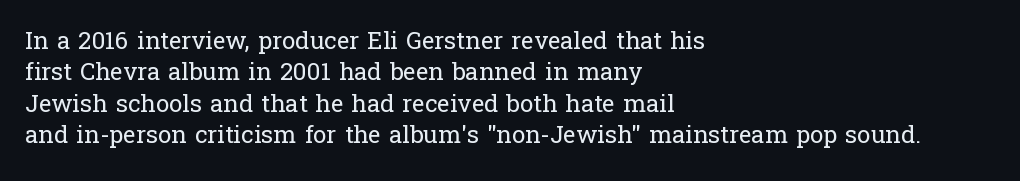
{"italic": "no", "bold": "no", "underline": "no", "align": "left", "line_spacing": "normal", "line_spacing_ratio": 1.31, "letter_spacing": "normal", "letter_spacing_em": 0.0, "glyph_px": 24}
